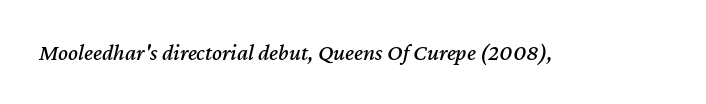
{"italic": "yes", "lean": "right", "slant_degrees": 12, "underline": "no", "letter_spacing": "normal", "letter_spacing_em": 0.0, "glyph_px": 23}
